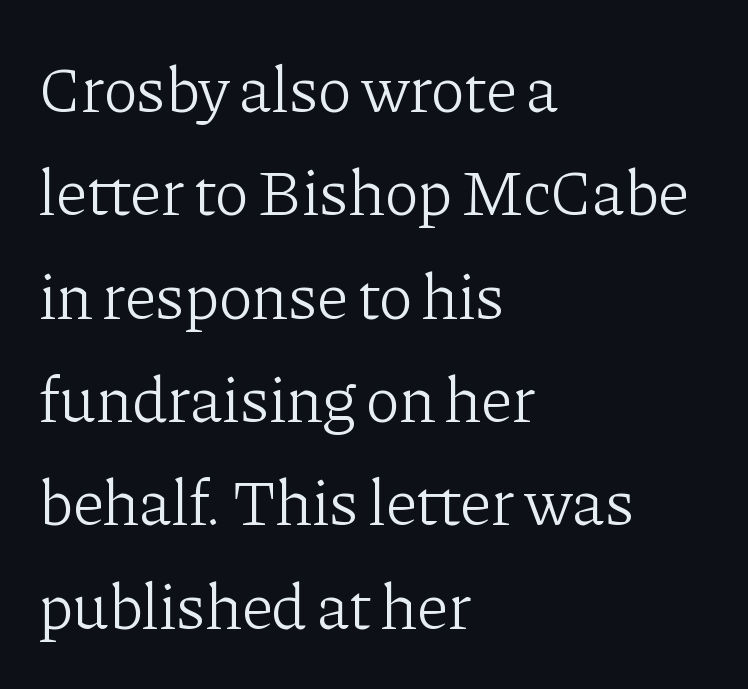
The specimen omits any rule beneath the text block's lines. Character widths vary here, with narrow letters taking less room than wide ones. Check where the strokes stop: tiny serifs finish them off. Caption: standard tracking, unaltered. The typeface has the unassuming heft of standard copy or less. In CSS terms this would be text-align: left.
